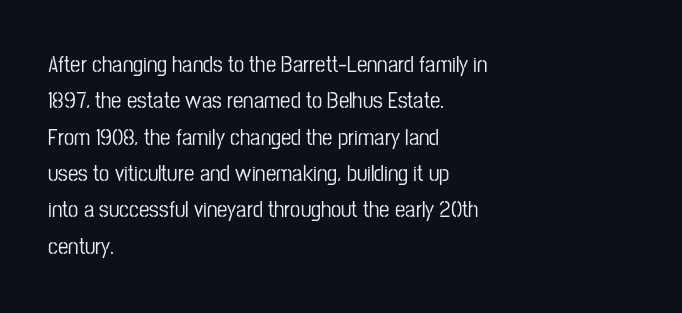
{"italic": "no", "underline": "no", "align": "left", "line_spacing": "normal", "line_spacing_ratio": 1.58, "letter_spacing": "normal", "letter_spacing_em": 0.0, "glyph_px": 23}
